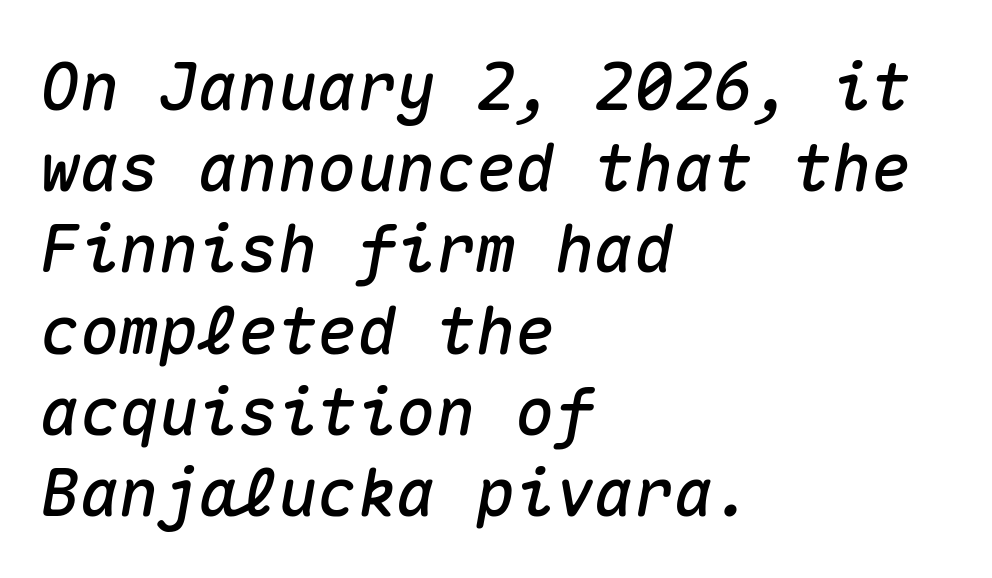
Q: Is the text italic (slanted)? A: Yes, it leans right by about 10 degrees.
Q: Is the text underlined? A: No.
Q: How is the paragraph aligned? A: Left-aligned.
Q: Is the spacing between letters normal or unusually wide? A: Normal.
Q: Width (condensed, normal, or wide)? A: Normal.
Q: Stroke contrast? A: Medium.
Q: x-height? A: Medium.
Q: Monospaced? A: Yes.
